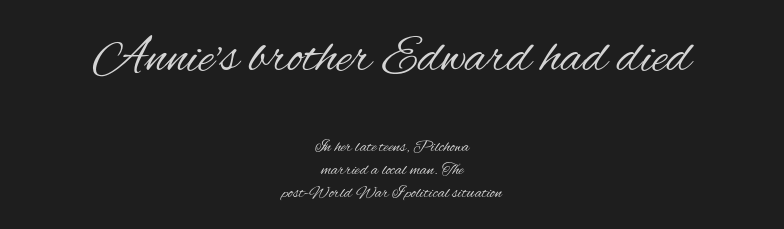
Which chunk is bigger? The first one — the top block dwarfs the bottom. Is the block centered? Yes — each line is placed symmetrically about the middle. The type family on display is of the sans-serif kind.
